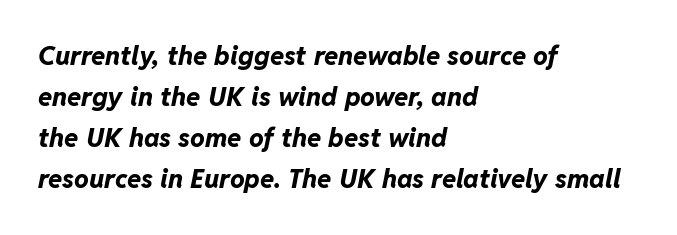
The image shows 26 px bold type, italic (leaning right); set left-aligned, normal line spacing (1.58x), normal letter spacing, not underlined.
